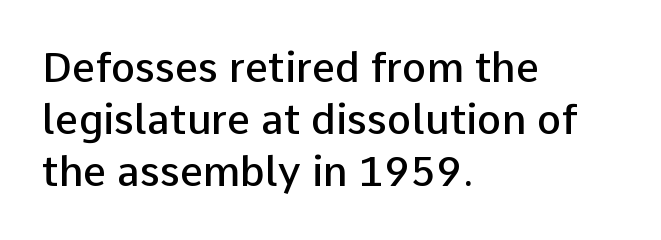
The image shows 41 px semibold sans-serif type, upright; set left-aligned, normal line spacing (1.27x), normal letter spacing, not underlined; low stroke contrast and a medium x-height.
